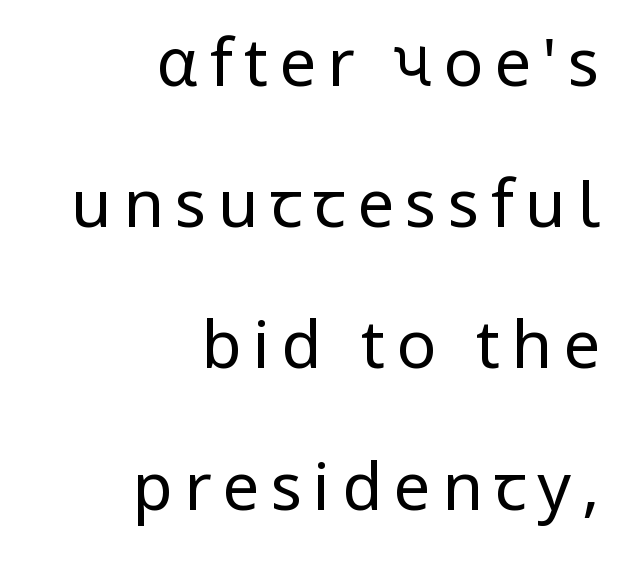
{"serif": "no", "italic": "no", "bold": "no", "weight": "regular", "width": "normal", "stroke_contrast": "low", "x_height": "medium", "monospaced": "no", "underline": "no", "align": "right", "line_spacing": "loose", "line_spacing_ratio": 2.14, "glyph_px": 66}
